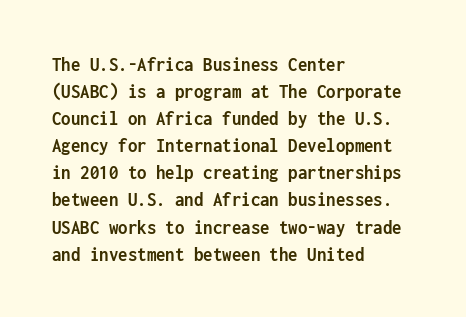
{"italic": "no", "bold": "yes", "underline": "no", "align": "left", "line_spacing": "normal", "line_spacing_ratio": 1.29, "letter_spacing": "normal", "letter_spacing_em": 0.0, "glyph_px": 21}
